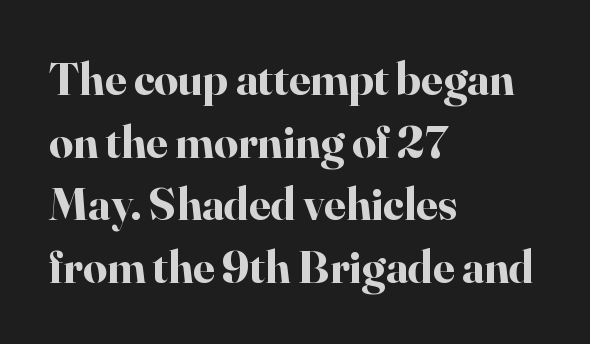
Q: Is the text bold? A: Yes.
Q: Is the text italic (slanted)? A: No, it is upright.
Q: Is the typeface a serif or a sans-serif typeface? A: Serif.
Q: Is the text underlined? A: No.
Q: How is the paragraph aligned? A: Left-aligned.
Q: Is the spacing between letters normal or unusually wide? A: Normal.
Q: Is the spacing between lines tight, normal or loose? A: Normal.
Q: Width (condensed, normal, or wide)? A: Normal.
Q: Stroke contrast? A: High.
Q: x-height? A: Small.
Q: Monospaced? A: No.
